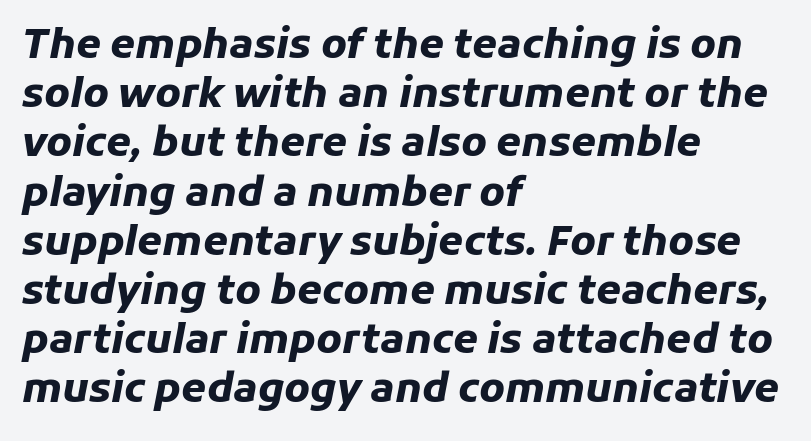
Q: Is the text bold? A: Yes.
Q: Is the text italic (slanted)? A: Yes, it leans right by about 11 degrees.
Q: Is the text underlined? A: No.
Q: How is the paragraph aligned? A: Left-aligned.
Q: Is the spacing between letters normal or unusually wide? A: Normal.
Q: Width (condensed, normal, or wide)? A: Normal.
Q: Stroke contrast? A: Low.
Q: x-height? A: Medium.
Q: Monospaced? A: No.
